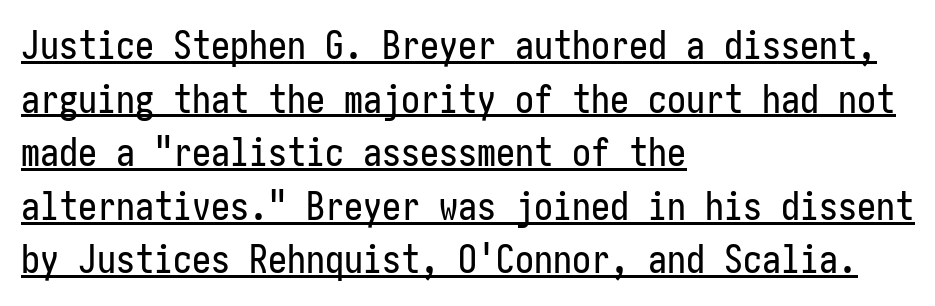
The image shows 38 px condensed sans-serif type, upright; set left-aligned, normal line spacing (1.41x), normal letter spacing, underlined; low stroke contrast and a medium x-height.
